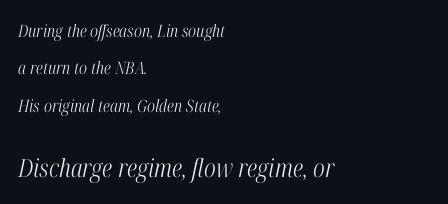
The image shows 25 px text type, italic (leaning right); set left-aligned, loose line spacing (2.2x), normal letter spacing, not underlined; the second (bottom) block is 1.47x larger.
